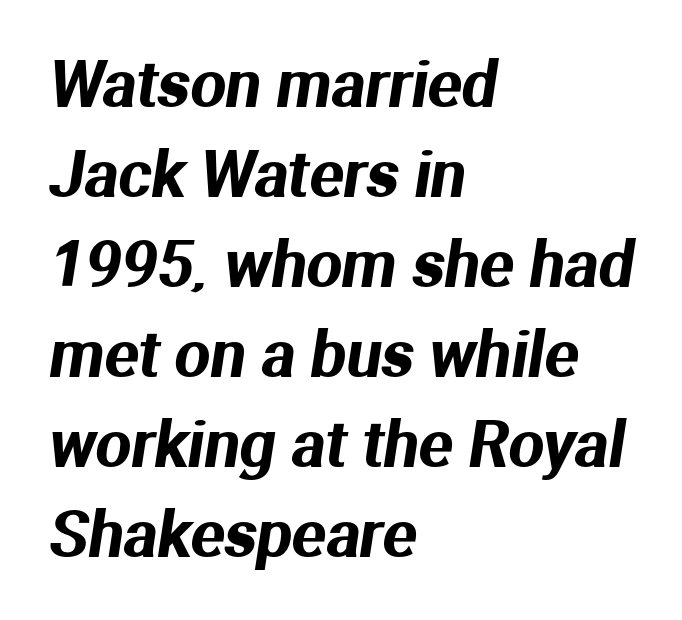
{"serif": "no", "width": "normal", "stroke_contrast": "medium", "x_height": "medium", "monospaced": "no", "underline": "no", "align": "left", "line_spacing": "normal", "line_spacing_ratio": 1.43, "letter_spacing": "normal", "letter_spacing_em": 0.0, "glyph_px": 63}
